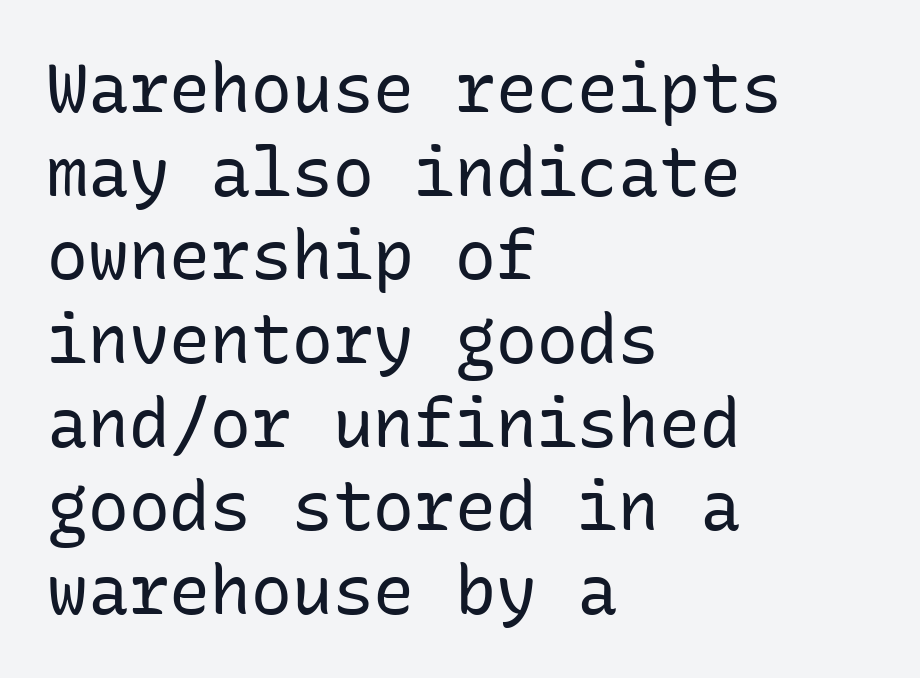
How are the letters spaced? Ordinarily, with no added tracking. Left-aligned paragraph, ragged on the right. You could count columns in this text — the font is strictly monospaced. Each stroke keeps to a modest, everyday thickness or less.
